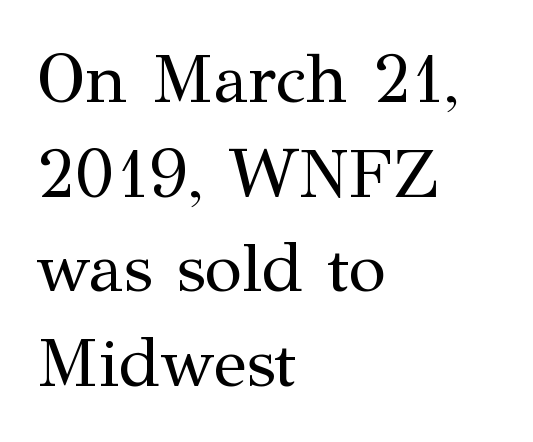
Is the stroke heavy? The answer is a plain regular-or-lighter. Each line starts at the same left margin while the right side varies. Letters rest on an invisible, unmarked baseline. In terms of posture, this sample is upright. Are there feet on the stems? There are — it's a serif. Inter-character spacing is left at the font's built-in metrics.
